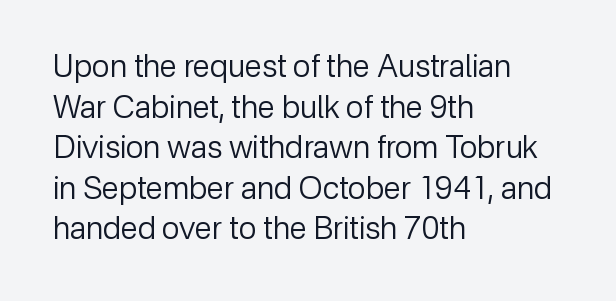
The image shows 31 px regular-weight sans-serif type, upright; set left-aligned, normal line spacing (1.31x), normal letter spacing, not underlined; low stroke contrast and a medium x-height.
